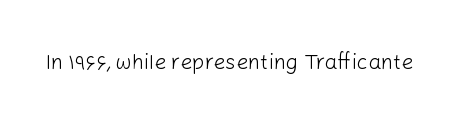
{"italic": "no", "bold": "no", "underline": "no", "letter_spacing": "normal", "letter_spacing_em": 0.0, "glyph_px": 21}
